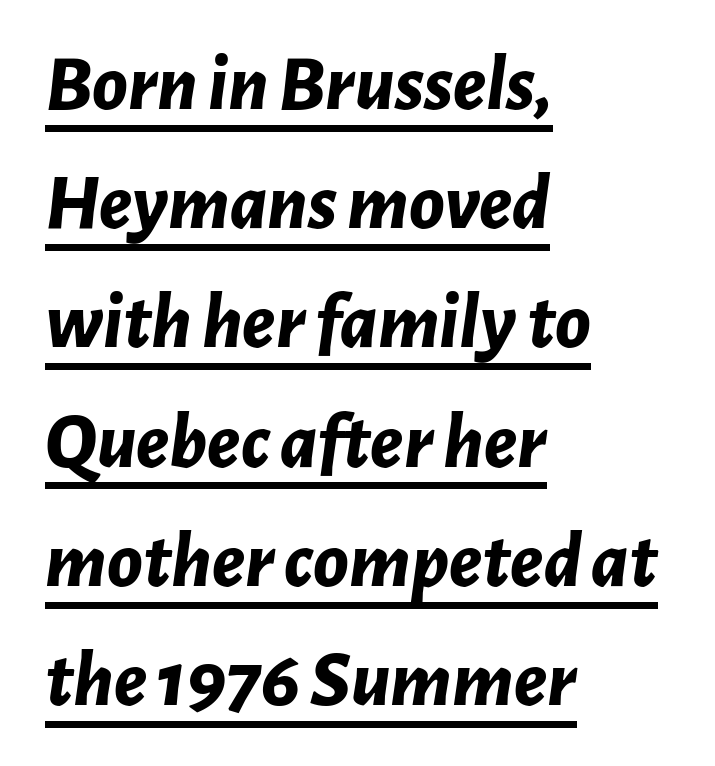
Notice how thick the strokes are: this is what a full bold looks like. Would a proofreader flag this as italicized? Yes. Notice how descenders clear the ascenders below comfortably — that's standard leading. The compositor pushed each line to the left boundary.
